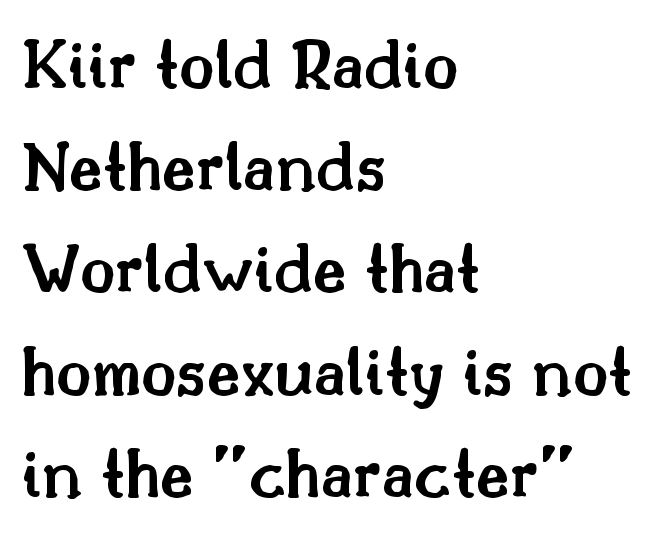
Q: Is the text bold? A: Semi-bold.
Q: Is the text italic (slanted)? A: No, it is upright.
Q: Is the typeface a serif or a sans-serif typeface? A: Serif.
Q: Is the text underlined? A: No.
Q: How is the paragraph aligned? A: Left-aligned.
Q: Is the spacing between letters normal or unusually wide? A: Normal.
Q: Is the spacing between lines tight, normal or loose? A: Normal.
Q: Width (condensed, normal, or wide)? A: Normal.
Q: Stroke contrast? A: Medium.
Q: x-height? A: Small.
Q: Monospaced? A: No.
